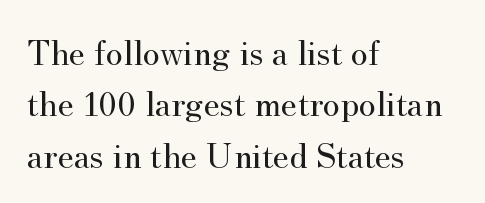
Does the type have serifs? Yes, each stem ends in a small foot. Is this a fixed-width face? No — the glyphs have proportional, varying widths. Regular leading. Every character sits straight up, as roman type does. No chunkiness to these letters — they're not bold. Tracking here is standard; glyphs follow each other at the usual distance.
